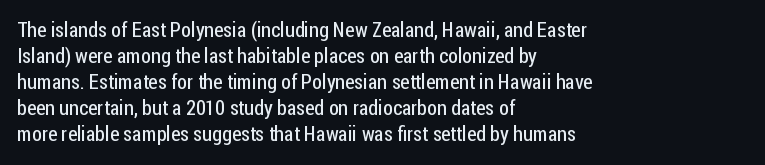
The typography opts for an upright posture over an oblique one. Unmarked baselines from the first word to the last. Students, note that the glyphs here touch the page at normal intervals. Which margin do the lines hug? The left one — the right edge is uneven. The typesetting does not lean heavy: it is not bold.
